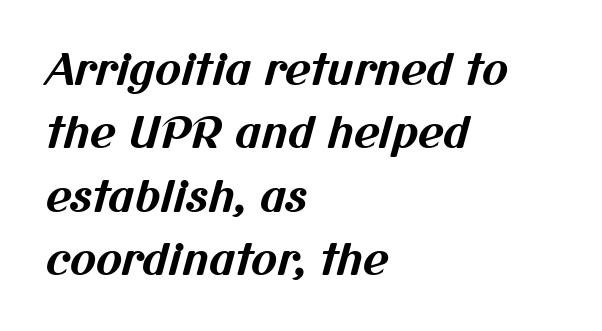
The image shows 44 px bold sans-serif type; set left-aligned, normal line spacing (1.44x), normal letter spacing, not underlined; medium stroke contrast and a medium x-height.
